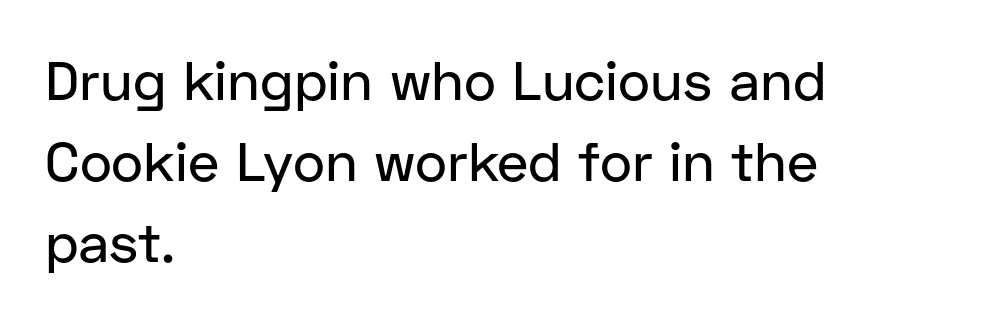
{"serif": "no", "italic": "no", "width": "normal", "stroke_contrast": "low", "x_height": "medium", "monospaced": "no", "underline": "no", "align": "left", "line_spacing": "normal", "line_spacing_ratio": 1.47, "letter_spacing": "normal", "letter_spacing_em": 0.0, "glyph_px": 55}
